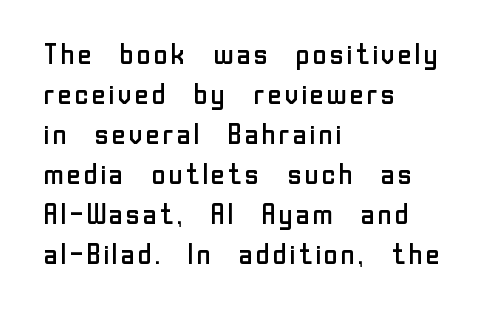
The image shows 29 px regular-weight sans-serif type, upright; set left-aligned, normal line spacing (1.38x), normal letter spacing, not underlined; low stroke contrast and a medium x-height.
